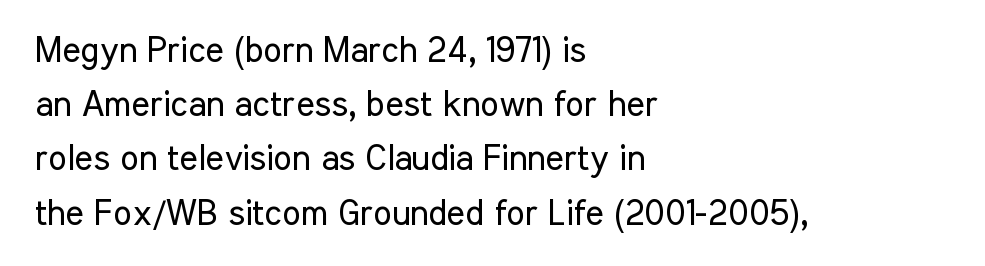
The image shows 35 px regular-weight, condensed sans-serif type, upright; set left-aligned, normal line spacing (1.55x), normal letter spacing, not underlined; low stroke contrast and a medium x-height.
